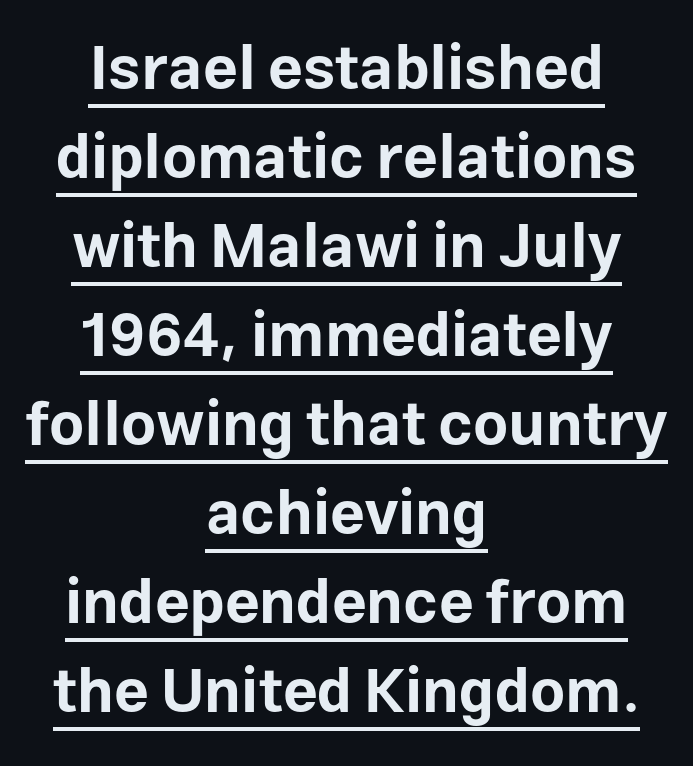
The image shows 61 px bold sans-serif type, upright; set centered, normal line spacing (1.46x), normal letter spacing, underlined; low stroke contrast and a medium x-height.
